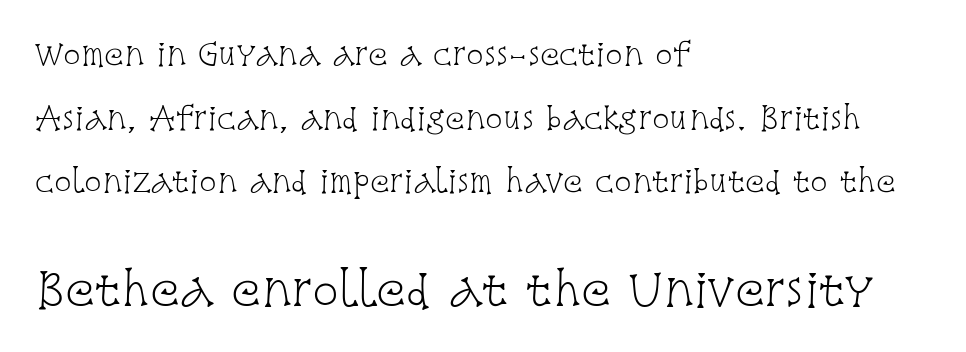
Ordinary non-slanted type is in use. The block sitting lower on the canvas is the one with enlarged characters. Stroke terminals: seriffed. These lines keep a tight, regular rhythm from letter to letter. Each letter keeps its own natural width here, so spacing adapts to shape. Regarding leading, the lines here are spaced well apart.
